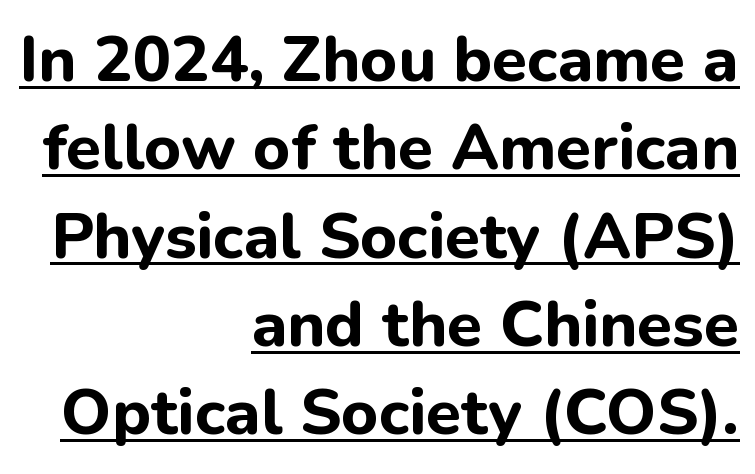
The image shows 64 px bold sans-serif type, upright; set right-aligned, normal line spacing (1.38x), normal letter spacing, underlined; low stroke contrast and a medium x-height.
